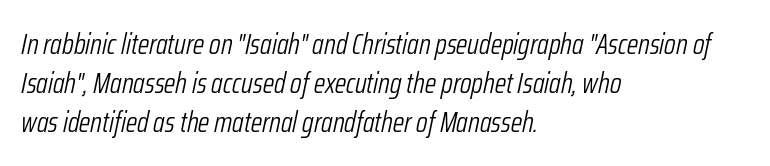
A student would call this left alignment; a typographer would say flush left, rag right. Looking at the ascenders, they clearly lean. Does the leading feel generous? No, just average. Unbolded letterforms with no extra heft. You could not count columns in this text — the font is proportionally spaced. The letterforms sit shoulder to shoulder at normal distance.
